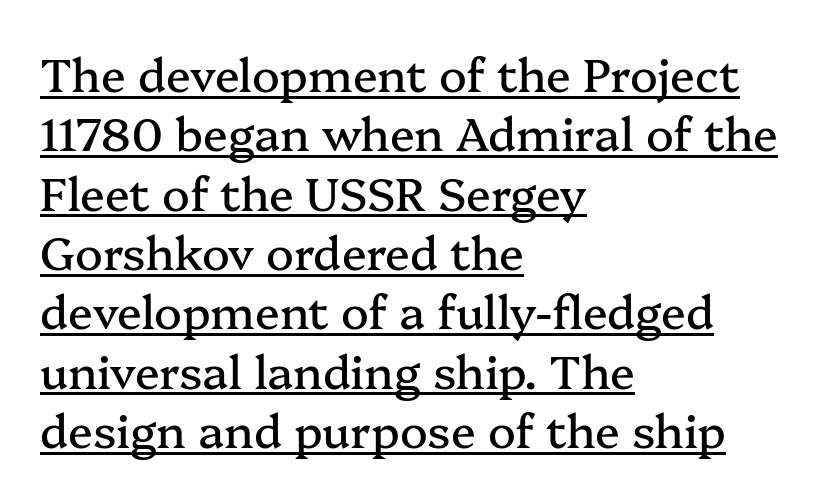
{"serif": "yes", "italic": "no", "width": "normal", "stroke_contrast": "medium", "x_height": "medium", "monospaced": "no", "underline": "yes", "align": "left", "line_spacing": "normal", "line_spacing_ratio": 1.29, "letter_spacing": "normal", "letter_spacing_em": 0.0, "glyph_px": 46}
